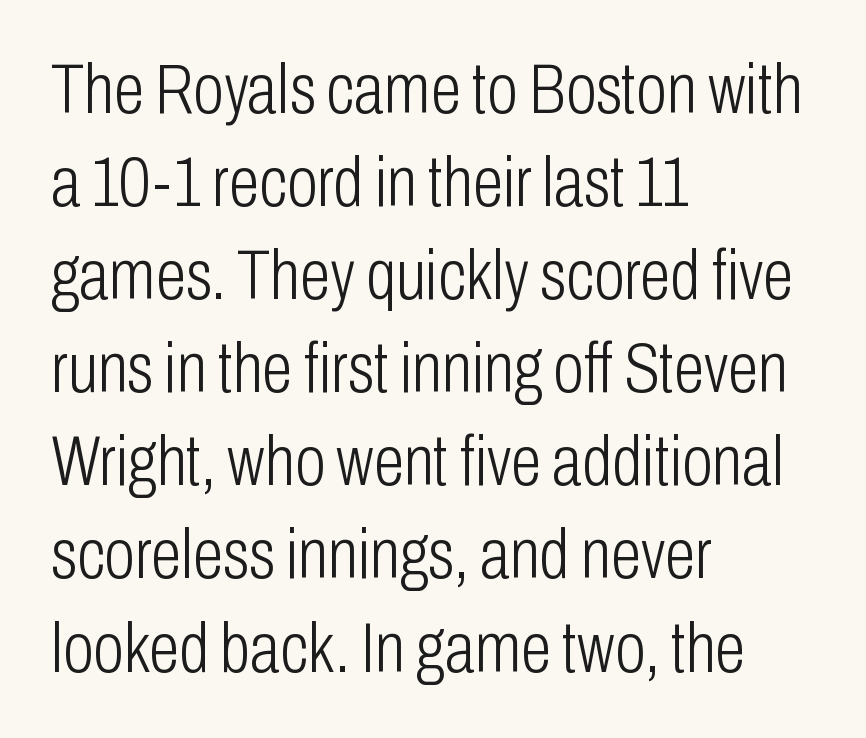
Q: Is the text bold? A: No.
Q: Is the text italic (slanted)? A: No, it is upright.
Q: Is the typeface a serif or a sans-serif typeface? A: Sans-serif.
Q: Is the text underlined? A: No.
Q: How is the paragraph aligned? A: Left-aligned.
Q: Is the spacing between letters normal or unusually wide? A: Normal.
Q: Is the spacing between lines tight, normal or loose? A: Normal.
Q: Width (condensed, normal, or wide)? A: Condensed.
Q: Stroke contrast? A: Low.
Q: x-height? A: Medium.
Q: Monospaced? A: No.
